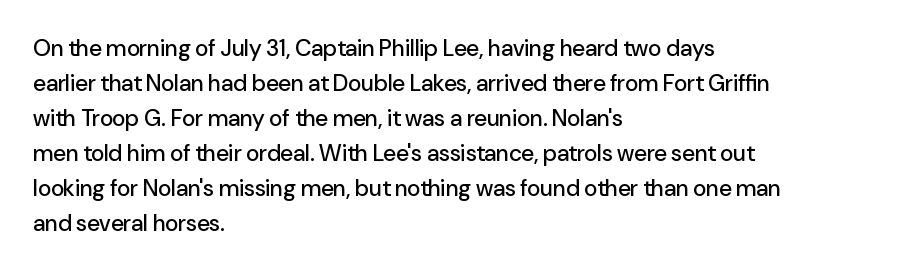
Left-aligned paragraph, ragged on the right. This sample uses an upright cut, with every glyph sitting square on the baseline. Only glyphs here, with clear space below each row. In terms of letterspacing, this is plain default setting. The line-height multiplier appears to be the usual default.
